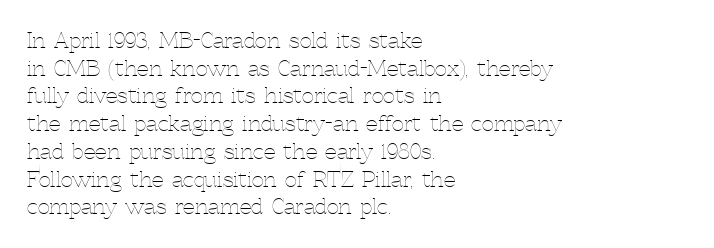
Q: Is the text bold? A: No.
Q: Is the text italic (slanted)? A: No, it is upright.
Q: Is the text underlined? A: No.
Q: How is the paragraph aligned? A: Left-aligned.
Q: Is the spacing between letters normal or unusually wide? A: Normal.
Q: Is the spacing between lines tight, normal or loose? A: Normal.
